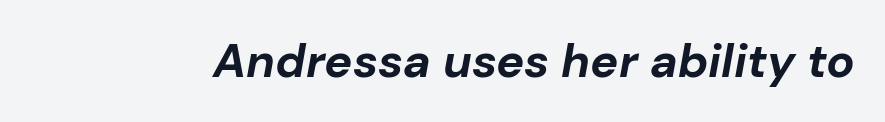
{"italic": "yes", "lean": "right", "slant_degrees": 10, "bold": "yes", "weight": "bold", "width": "normal", "stroke_contrast": "low", "x_height": "medium", "monospaced": "no", "underline": "no", "letter_spacing": "normal", "letter_spacing_em": 0.0, "glyph_px": 47}
